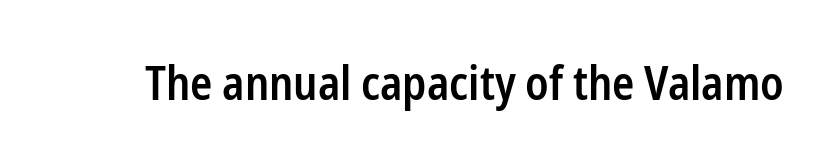
{"serif": "no", "italic": "no", "bold": "semi", "weight": "semibold", "width": "condensed", "stroke_contrast": "low", "x_height": "medium", "monospaced": "no", "underline": "no", "letter_spacing": "normal", "letter_spacing_em": 0.0, "glyph_px": 46}
